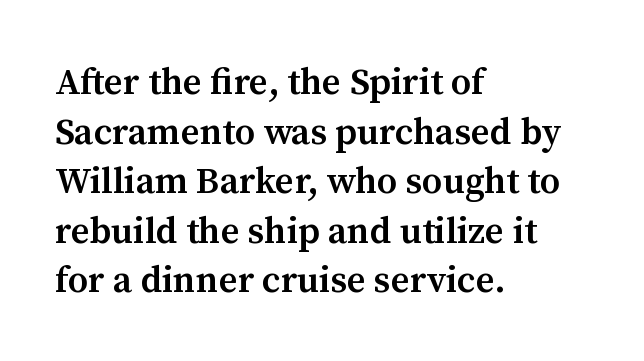
{"serif": "yes", "italic": "no", "bold": "semi", "weight": "semibold", "width": "normal", "stroke_contrast": "medium", "x_height": "medium", "monospaced": "no", "underline": "no", "align": "left", "line_spacing": "normal", "line_spacing_ratio": 1.34, "letter_spacing": "normal", "letter_spacing_em": 0.0, "glyph_px": 37}
